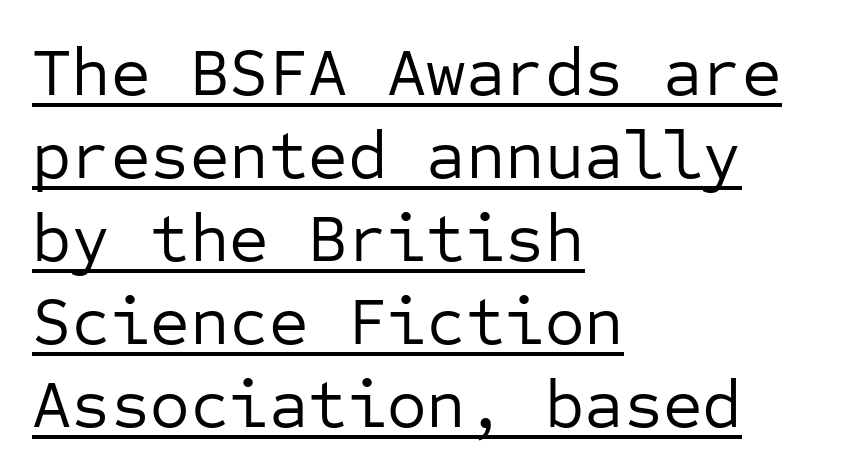
{"serif": "no", "italic": "no", "bold": "no", "weight": "regular", "width": "normal", "stroke_contrast": "low", "x_height": "medium", "monospaced": "yes", "underline": "yes", "align": "left", "line_spacing_ratio": 1.22, "letter_spacing": "normal", "letter_spacing_em": 0.0, "glyph_px": 68}
